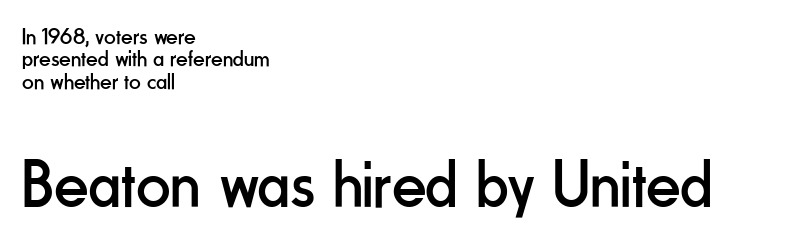
Q: Is the text bold? A: No.
Q: Is the text italic (slanted)? A: No, it is upright.
Q: Is the typeface a serif or a sans-serif typeface? A: Sans-serif.
Q: Is the text underlined? A: No.
Q: How is the paragraph aligned? A: Left-aligned.
Q: Is the spacing between letters normal or unusually wide? A: Normal.
Q: Is the spacing between lines tight, normal or loose? A: Tight.
Q: Which block of text is set in a larger size, the first (top) or the second (bottom)? A: The second (bottom) one.
Q: Width (condensed, normal, or wide)? A: Condensed.
Q: Stroke contrast? A: Low.
Q: x-height? A: Small.
Q: Monospaced? A: No.
